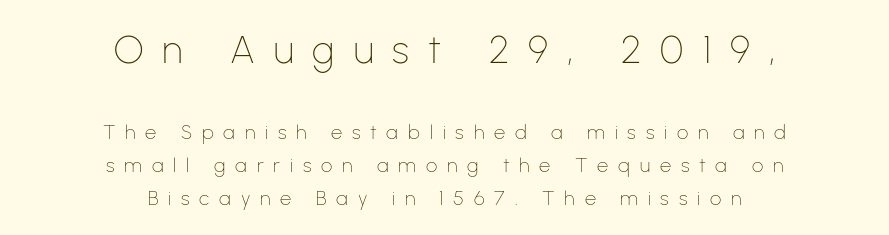
Q: Is the text bold? A: No.
Q: Is the text italic (slanted)? A: No, it is upright.
Q: Is the typeface a serif or a sans-serif typeface? A: Sans-serif.
Q: Is the text underlined? A: No.
Q: How is the paragraph aligned? A: Centered.
Q: Is the spacing between letters normal or unusually wide? A: Unusually wide.
Q: Is the spacing between lines tight, normal or loose? A: Normal.
Q: Which block of text is set in a larger size, the first (top) or the second (bottom)? A: The first (top) one.
Q: Width (condensed, normal, or wide)? A: Normal.
Q: Stroke contrast? A: Low.
Q: x-height? A: Medium.
Q: Monospaced? A: No.
